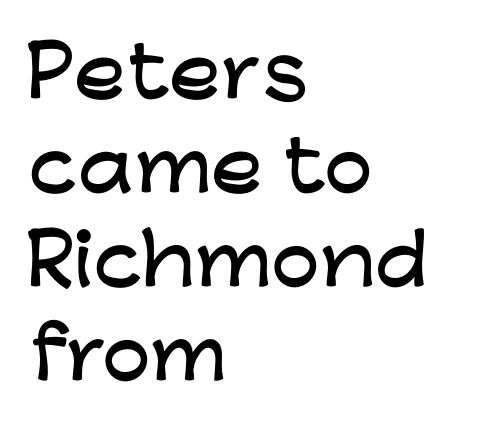
Q: Is the text italic (slanted)? A: No, it is upright.
Q: Is the typeface a serif or a sans-serif typeface? A: Sans-serif.
Q: Is the text underlined? A: No.
Q: How is the paragraph aligned? A: Left-aligned.
Q: Is the spacing between letters normal or unusually wide? A: Normal.
Q: Is the spacing between lines tight, normal or loose? A: Normal.
Q: Width (condensed, normal, or wide)? A: Wide.
Q: Stroke contrast? A: Low.
Q: x-height? A: Medium.
Q: Monospaced? A: No.
